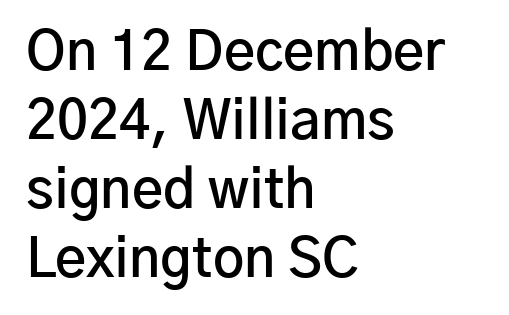
The image shows 54 px semibold sans-serif type, upright; set left-aligned, normal line spacing (1.28x), normal letter spacing, not underlined; low stroke contrast and a medium x-height.
